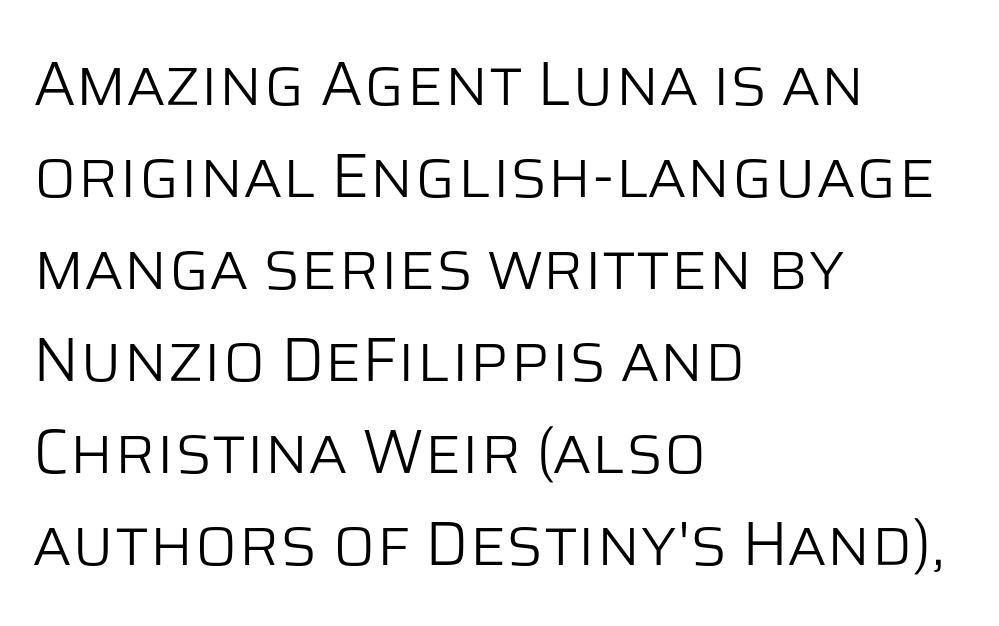
{"serif": "no", "italic": "no", "bold": "no", "weight": "light", "width": "normal", "stroke_contrast": "low", "x_height": "large", "monospaced": "no", "underline": "no", "align": "left", "line_spacing": "normal", "line_spacing_ratio": 1.46, "letter_spacing": "normal", "letter_spacing_em": 0.0, "glyph_px": 63}
